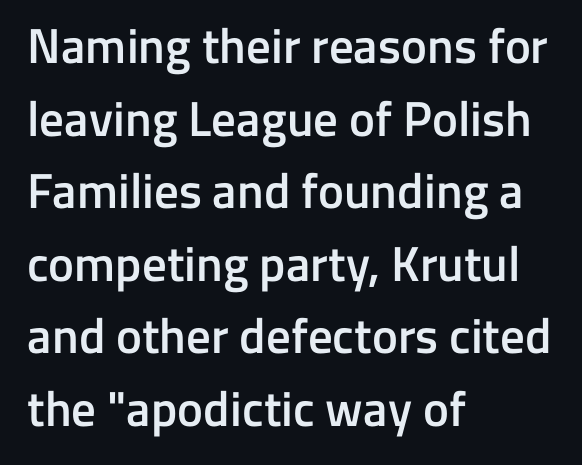
Regarding leading, the lines here are spaced in the standard way. This is moderately heavy type, rendered in semibold. Italic: no, the glyphs are upright roman. The typesetter chose a ragged-right arrangement here. These lines are rendered in a variable-pitch font.
